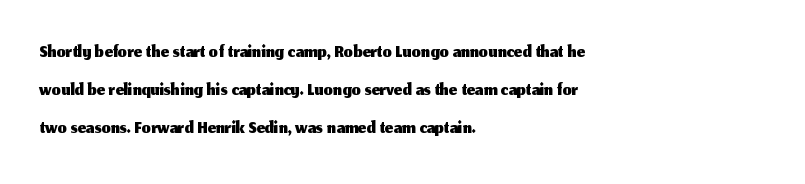
The image shows 29 px sans-serif type, upright; set left-aligned, normal line spacing (1.31x), normal letter spacing, not underlined; medium stroke contrast and a medium x-height.
